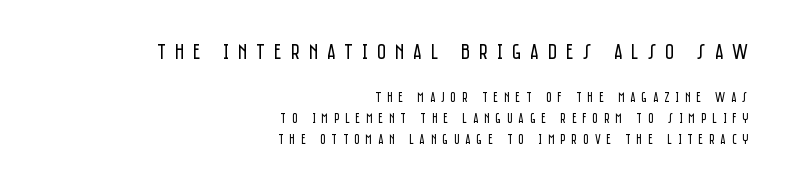
Q: Is the text bold? A: No.
Q: Is the text italic (slanted)? A: No, it is upright.
Q: Is the text underlined? A: No.
Q: How is the paragraph aligned? A: Right-aligned.
Q: Is the spacing between letters normal or unusually wide? A: Unusually wide.
Q: Is the spacing between lines tight, normal or loose? A: Normal.
Q: Which block of text is set in a larger size, the first (top) or the second (bottom)? A: The first (top) one.
